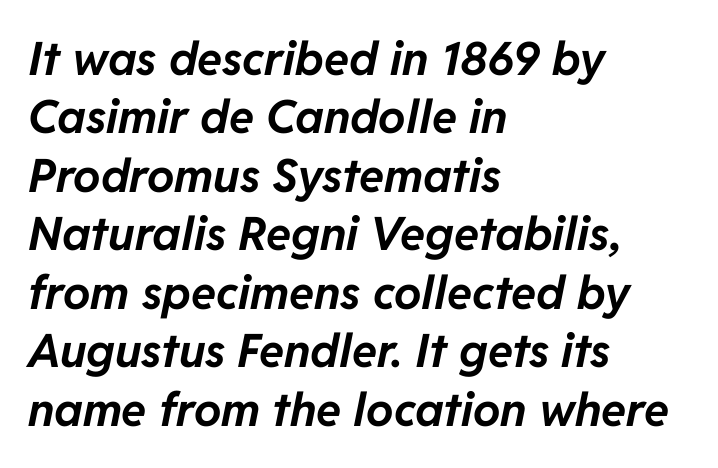
The image shows 46 px bold type, italic (leaning right); set left-aligned, normal line spacing (1.27x), normal letter spacing, not underlined; low stroke contrast and a medium x-height.
